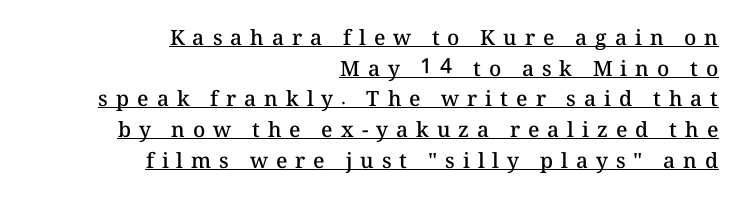
Q: Is the text bold? A: Semi-bold.
Q: Is the text italic (slanted)? A: No, it is upright.
Q: Is the text underlined? A: Yes.
Q: How is the paragraph aligned? A: Right-aligned.
Q: Is the spacing between letters normal or unusually wide? A: Unusually wide.
Q: Is the spacing between lines tight, normal or loose? A: Normal.
